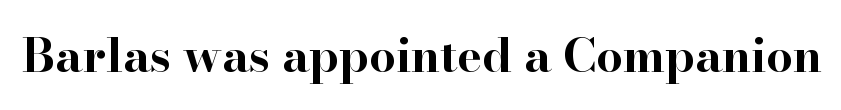
The image shows 47 px bold, wide serif type, upright; set normal letter spacing, not underlined; high stroke contrast and a small x-height.
